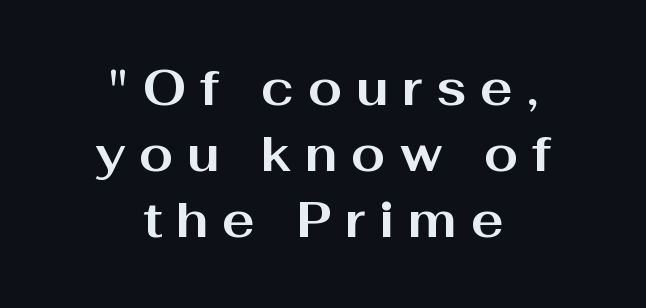
Spacing between characters has been opened up far beyond the box default. Vertically, the passage feels balanced, rows spaced as you'd expect. These lines are composed in type without serifs. Proportional: the letters do not fall into vertical columns.
